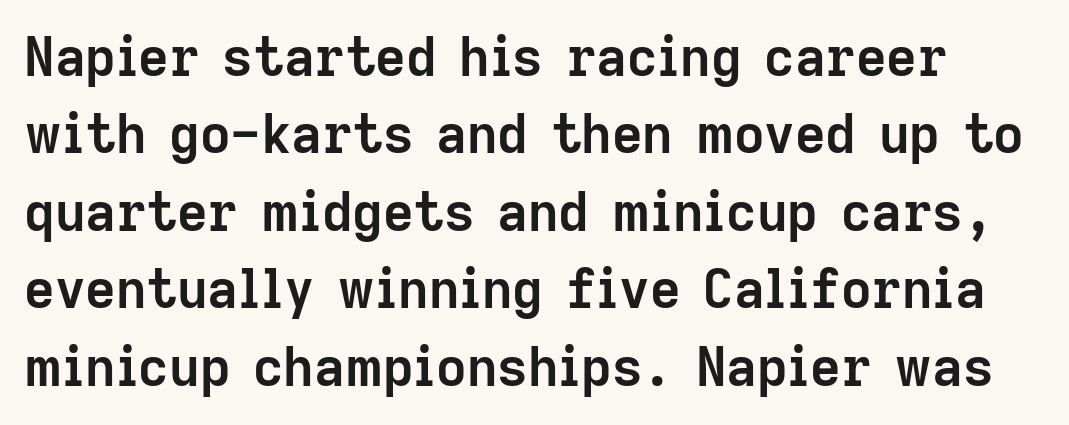
The image shows 53 px semibold sans-serif type, upright; set normal line spacing (1.46x), normal letter spacing, not underlined; low stroke contrast and a medium x-height.
